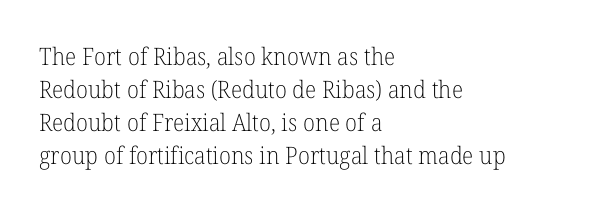
Q: Is the text bold? A: No.
Q: Is the text italic (slanted)? A: No, it is upright.
Q: Is the text underlined? A: No.
Q: How is the paragraph aligned? A: Left-aligned.
Q: Is the spacing between letters normal or unusually wide? A: Normal.
Q: Is the spacing between lines tight, normal or loose? A: Normal.
